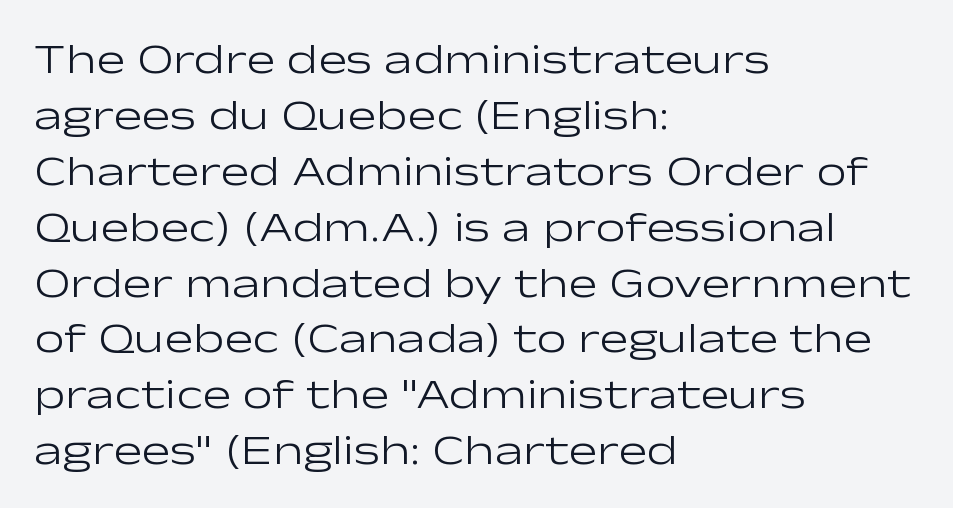
Rule under the text: the space is simply empty. You can tell from the bare stems that sans-serif type was used. Words appear dense and cohesive because spacing is normal. The lines are quadded left. Weight: in the light-to-regular range. No italicization has been applied; the sample stays upright.
